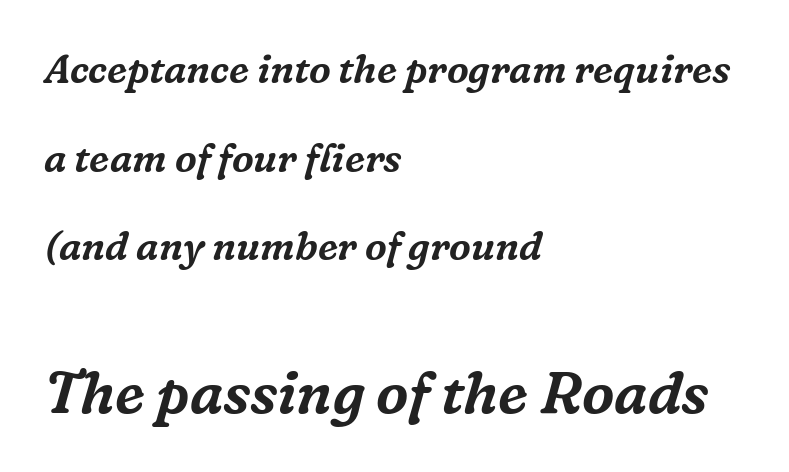
{"serif": "yes", "italic": "yes", "lean": "right", "slant_degrees": 16, "width": "normal", "stroke_contrast": "medium", "x_height": "medium", "monospaced": "no", "underline": "no", "align": "left", "line_spacing": "loose", "line_spacing_ratio": 2.27, "letter_spacing": "normal", "letter_spacing_em": 0.0, "larger_block": "second", "size_ratio": 1.49, "glyph_px": 58}
